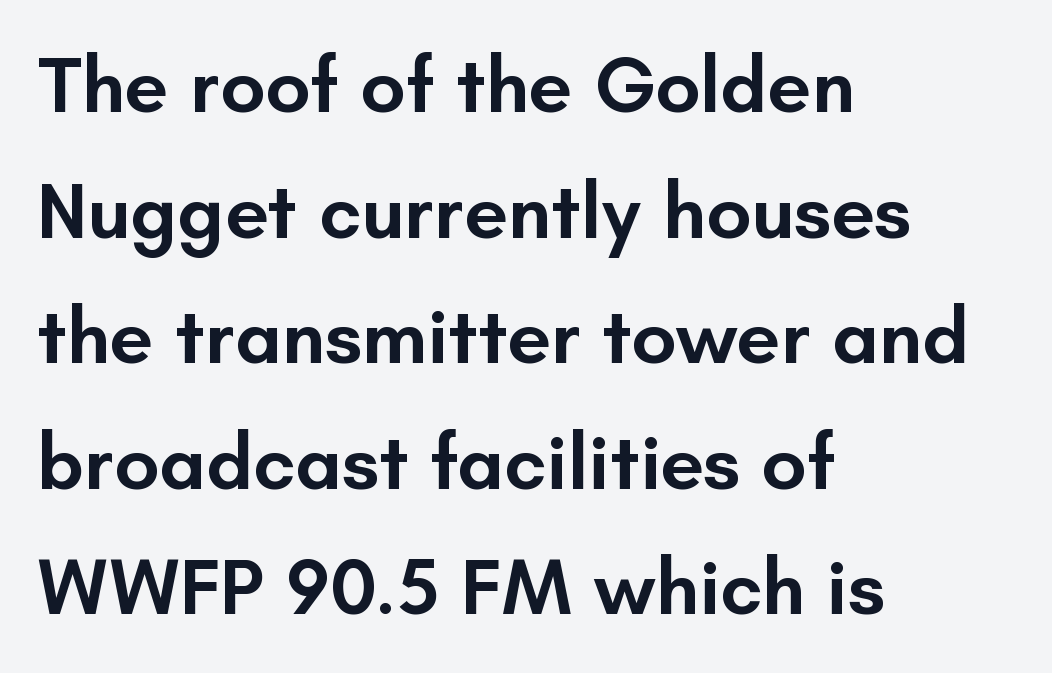
The image shows 79 px semibold sans-serif type, upright; set left-aligned, normal line spacing (1.59x), normal letter spacing, not underlined; low stroke contrast and a small x-height.
